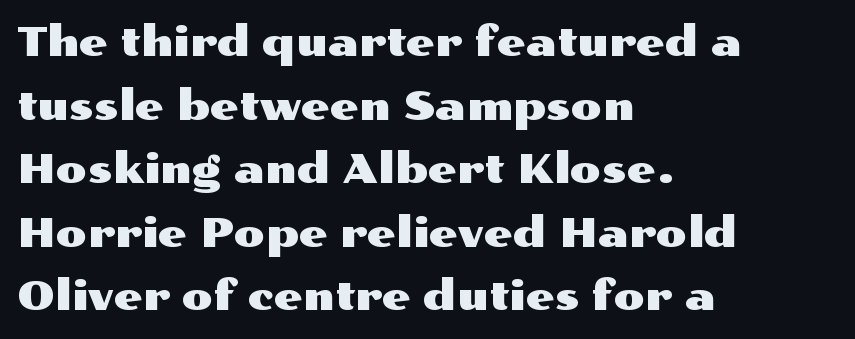
Q: Is the text italic (slanted)? A: No, it is upright.
Q: Is the typeface a serif or a sans-serif typeface? A: Sans-serif.
Q: Is the text underlined? A: No.
Q: How is the paragraph aligned? A: Left-aligned.
Q: Is the spacing between letters normal or unusually wide? A: Normal.
Q: Is the spacing between lines tight, normal or loose? A: Normal.
Q: Width (condensed, normal, or wide)? A: Wide.
Q: Stroke contrast? A: Medium.
Q: x-height? A: Medium.
Q: Monospaced? A: No.
